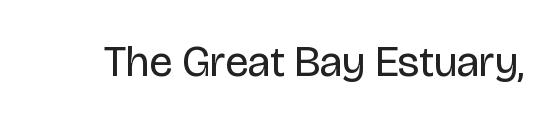
The image shows 43 px regular-weight sans-serif type, upright; set normal letter spacing, not underlined; low stroke contrast and a large x-height.
